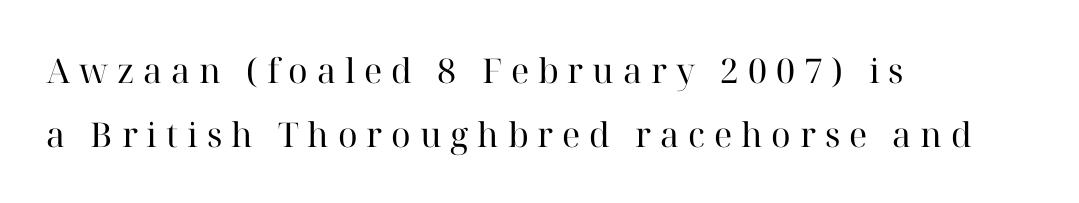
Q: Is the text bold? A: No.
Q: Is the text italic (slanted)? A: No, it is upright.
Q: Is the typeface a serif or a sans-serif typeface? A: Serif.
Q: Is the text underlined? A: No.
Q: How is the paragraph aligned? A: Left-aligned.
Q: Is the spacing between letters normal or unusually wide? A: Unusually wide.
Q: Width (condensed, normal, or wide)? A: Normal.
Q: Stroke contrast? A: High.
Q: x-height? A: Medium.
Q: Monospaced? A: No.
